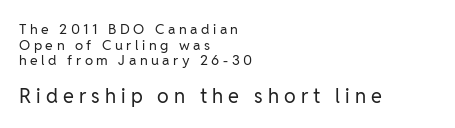
The image shows 20 px text type, upright; set left-aligned, tight line spacing (1.11x), unusually wide letter spacing (+0.25 em), not underlined; the second (bottom) block is 1.43x larger.
